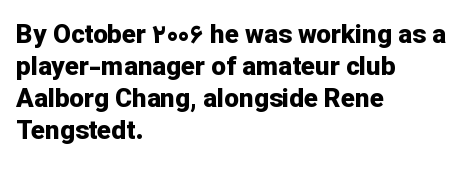
Alignment: flush left. A clean baseline with only descenders dipping below it. Vertical strokes here are truly vertical. Every letter is thick-stroked: bold, no question. A typesetter would call this zero additional tracking.
